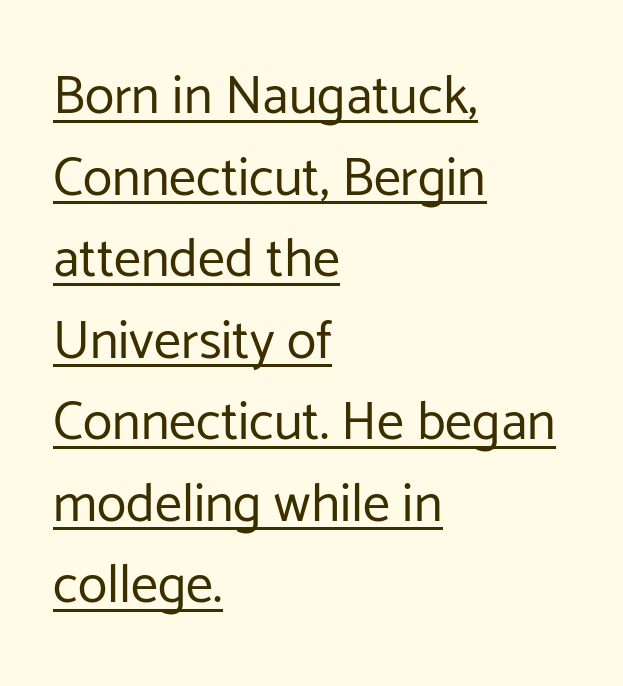
The image shows 54 px regular-weight sans-serif type, upright; set left-aligned, normal line spacing (1.51x), normal letter spacing, underlined; low stroke contrast and a medium x-height.
